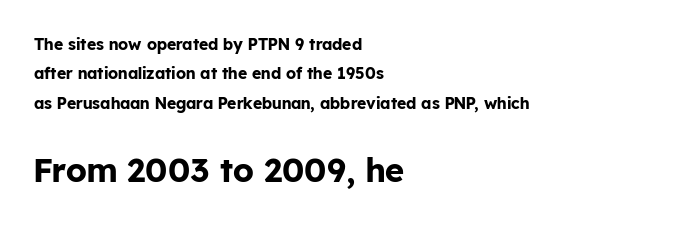
Where is the straight margin? On the left. A student would notice the bottom passage is typeset larger than what precedes it. Bold? Absolutely — the strokes are thick and heavy. Compared with typical body copy, the letter spacing here is the same. Do the letters lean? They stand straight. Underline: absent.
